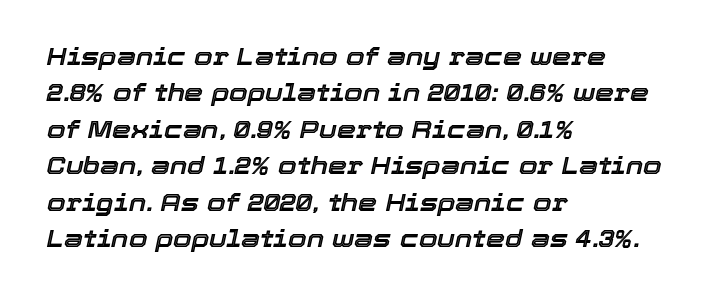
{"italic": "yes", "lean": "right", "slant_degrees": 12, "underline": "no", "align": "left", "line_spacing": "normal", "line_spacing_ratio": 1.52, "letter_spacing": "normal", "letter_spacing_em": 0.0, "glyph_px": 24}
